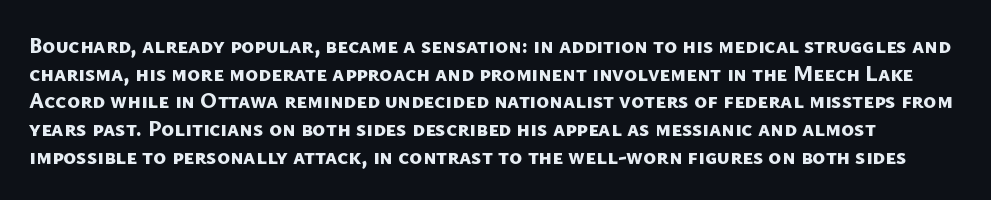
The horizontal fit of the characters is conventional and even. How heavy is the stroke? Heavy — this is a bold. The area under the type is left untouched. Reading down the column, the eye jumps a familiar distance to each next line.
